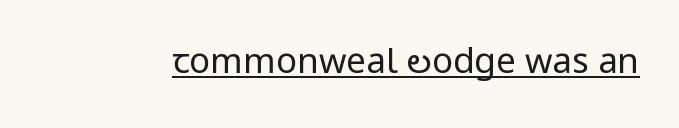
Grotesque or geometric, the face here clearly has no serifs. Weight class: somewhere from thin through regular. Looks like regular typesetting: each glyph gets only the width it needs. Every character sits straight up, as roman type does. Short note: letters normally spaced. The rendering uses the underline text-decoration.
